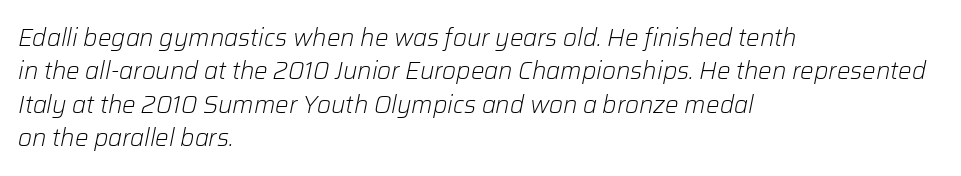
{"italic": "yes", "lean": "right", "slant_degrees": 12, "bold": "no", "underline": "no", "align": "left", "line_spacing": "normal", "line_spacing_ratio": 1.39, "letter_spacing": "normal", "letter_spacing_em": 0.0, "glyph_px": 24}
